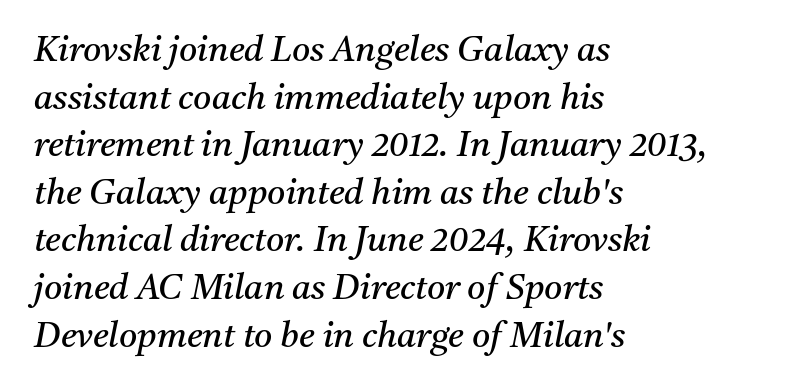
Between one letter and the next there's only the usual sliver of space. Teacher's note: observe the even left margin — that is flush-left alignment. The rendering uses natural spacing where letterforms have individual widths. The passage shown leans; its letterforms are oblique. The rendering uses a moderate line-height, typical for paragraphs. A clean baseline with only descenders dipping below it.
